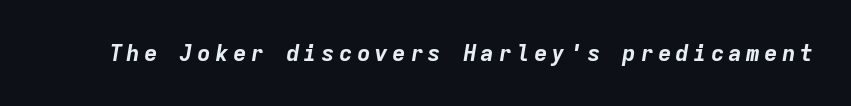
Q: Is the text bold? A: Yes.
Q: Is the text italic (slanted)? A: Yes, it leans right by about 9 degrees.
Q: Is the text underlined? A: No.
